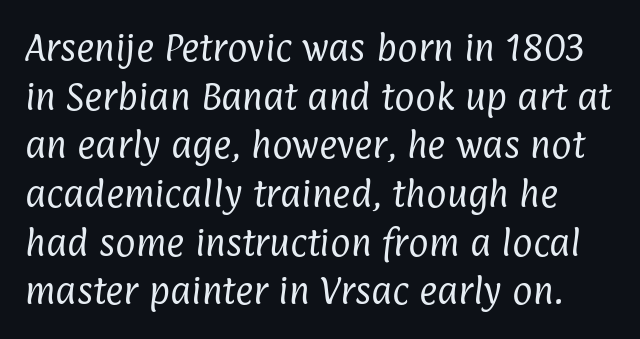
Short note: letters normally spaced. Counters stay open thanks to moderate or lighter strokes. The designer left line spacing at the default. Note: no serifs on the glyphs. Words float on clear page, feet unadorned.
